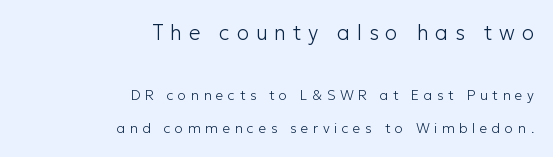
{"italic": "no", "bold": "no", "underline": "no", "align": "right", "line_spacing": "loose", "line_spacing_ratio": 2.39, "letter_spacing": "wide", "letter_spacing_em": 0.32, "larger_block": "first", "size_ratio": 1.5, "glyph_px": 21}
